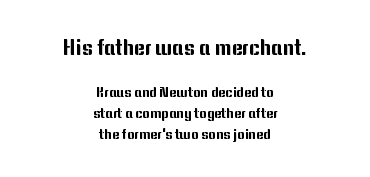
Type size steps down from the first block to the second. The lines are quadded center. No extra tracking has been applied to these lines. How would I describe the line gaps? Plain and ordinary. This rendering features lettering with no underline.
